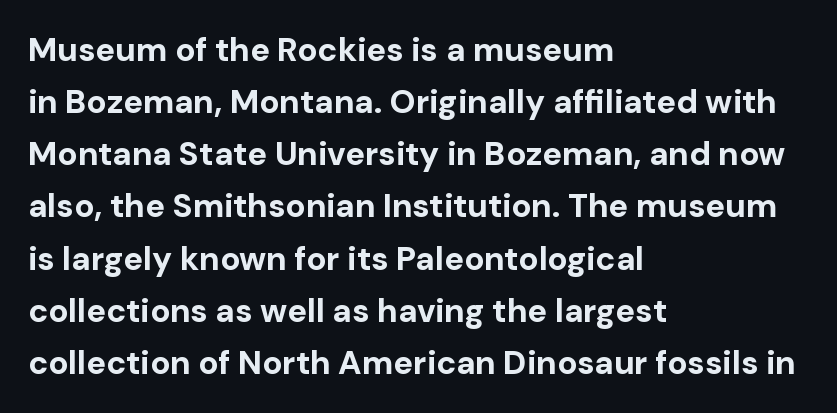
Q: Is the text bold? A: Yes.
Q: Is the text italic (slanted)? A: No, it is upright.
Q: Is the typeface a serif or a sans-serif typeface? A: Sans-serif.
Q: Is the text underlined? A: No.
Q: How is the paragraph aligned? A: Left-aligned.
Q: Is the spacing between letters normal or unusually wide? A: Normal.
Q: Is the spacing between lines tight, normal or loose? A: Normal.
Q: Width (condensed, normal, or wide)? A: Normal.
Q: Stroke contrast? A: Low.
Q: x-height? A: Medium.
Q: Monospaced? A: No.
